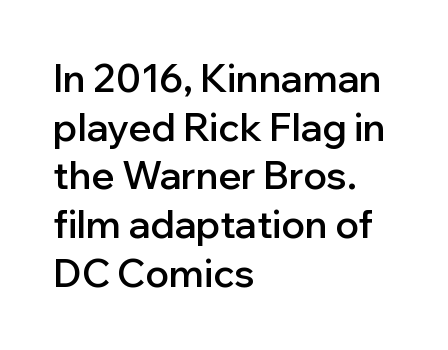
{"serif": "no", "italic": "no", "bold": "semi", "weight": "semibold", "width": "normal", "stroke_contrast": "low", "x_height": "medium", "monospaced": "no", "underline": "no", "align": "left", "line_spacing": "normal", "line_spacing_ratio": 1.28, "letter_spacing": "normal", "letter_spacing_em": 0.0, "glyph_px": 38}
